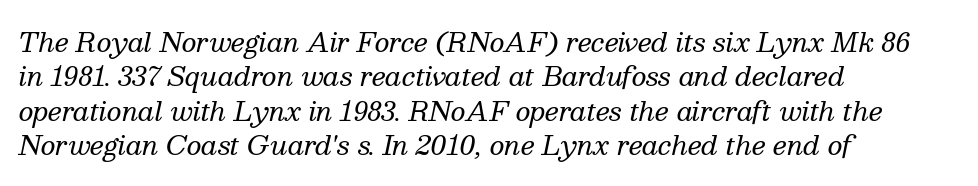
The image shows 26 px text type, italic (leaning right); set left-aligned, normal line spacing (1.32x), normal letter spacing, not underlined.
